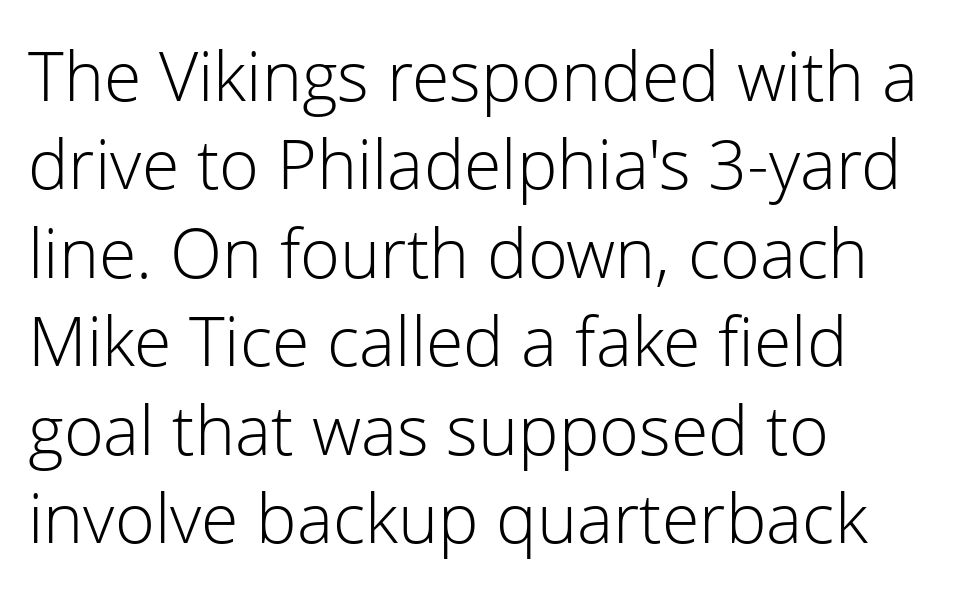
The lines are quadded left. Words appear dense and cohesive because spacing is normal. Character widths vary here, with narrow letters taking less room than wide ones. Vertical stems look standard width or narrower in stroke. Check under the words: just untouched page.
